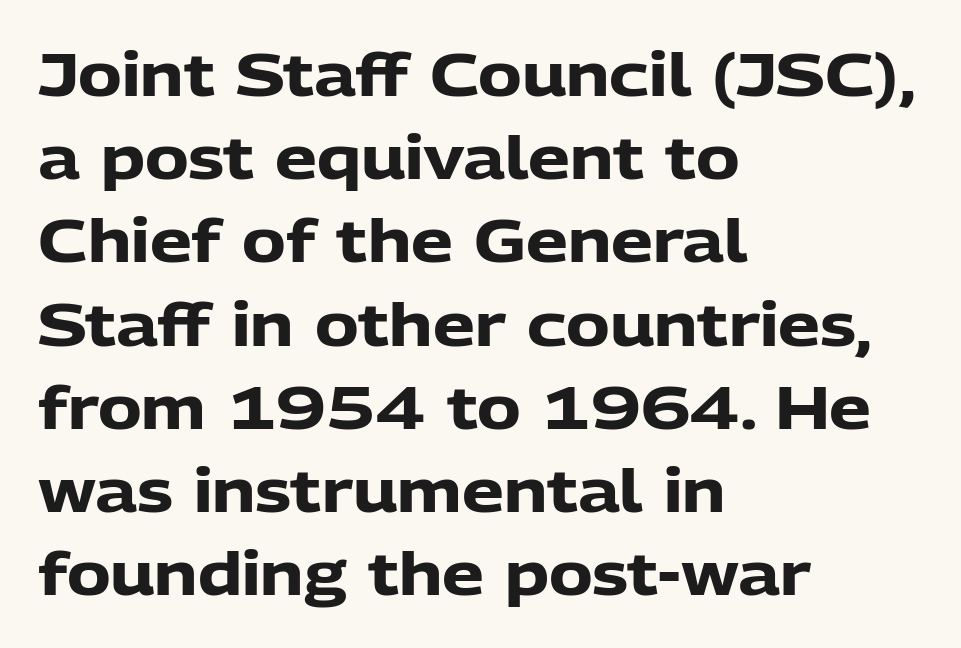
The image shows 59 px heavy sans-serif type, upright; set left-aligned, normal line spacing (1.41x), normal letter spacing, not underlined; low stroke contrast and a medium x-height.
